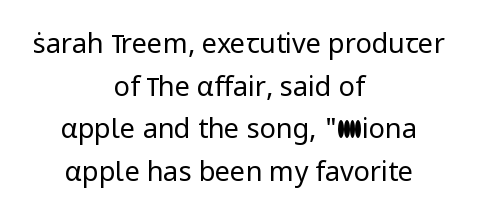
Is the block centered? Yes — each line is placed symmetrically about the middle. This sample keeps an unexceptional amount of space between lines. The lettering holds an erect, upright posture throughout. The words here are not underlined.
